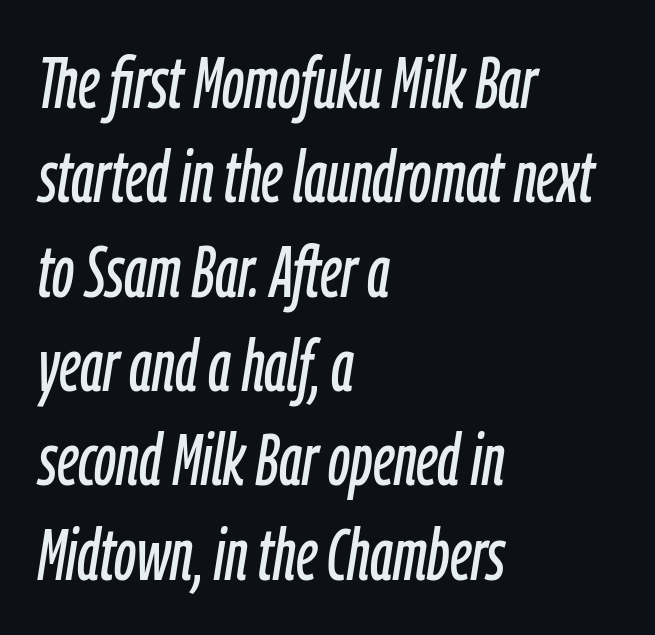
The image shows 72 px condensed type, italic (leaning right); set left-aligned, normal line spacing (1.31x), normal letter spacing, not underlined; low stroke contrast and a medium x-height.
